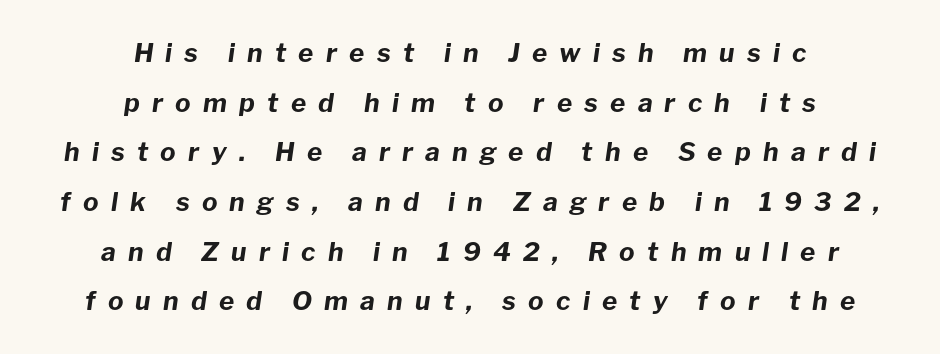
The image shows 26 px bold type, italic (leaning right); set centered, loose line spacing (1.91x), unusually wide letter spacing (+0.47 em), not underlined.
